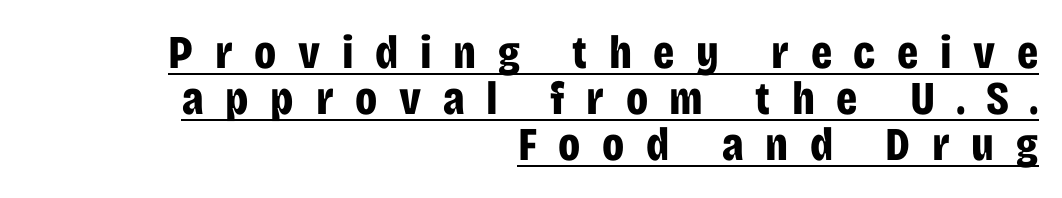
Q: Is the text bold? A: Yes.
Q: Is the text italic (slanted)? A: No, it is upright.
Q: Is the typeface a serif or a sans-serif typeface? A: Sans-serif.
Q: Is the text underlined? A: Yes.
Q: How is the paragraph aligned? A: Right-aligned.
Q: Is the spacing between letters normal or unusually wide? A: Unusually wide.
Q: Is the spacing between lines tight, normal or loose? A: Tight.
Q: Width (condensed, normal, or wide)? A: Condensed.
Q: Stroke contrast? A: Low.
Q: x-height? A: Large.
Q: Monospaced? A: No.
